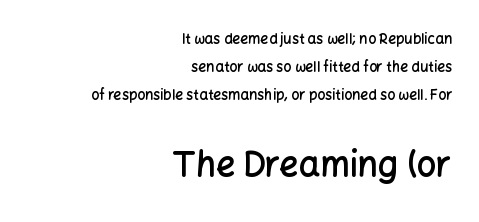
Character widths vary here, with narrow letters taking less room than wide ones. Vertical strokes here are truly vertical. Descenders are the only things crossing below the line. Compare the two chunks: the lower has the greater cap height. In terms of letterform style, serifs are entirely absent.
